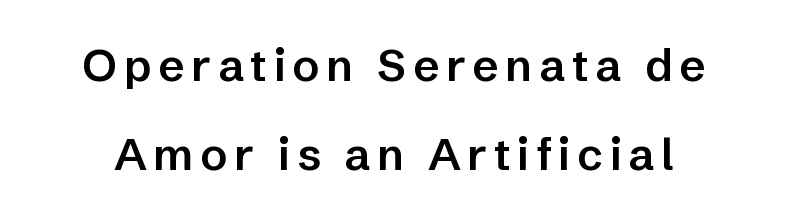
{"serif": "no", "italic": "no", "bold": "semi", "weight": "semibold", "width": "normal", "stroke_contrast": "low", "x_height": "medium", "monospaced": "no", "underline": "no", "line_spacing": "loose", "line_spacing_ratio": 1.97, "glyph_px": 45}
